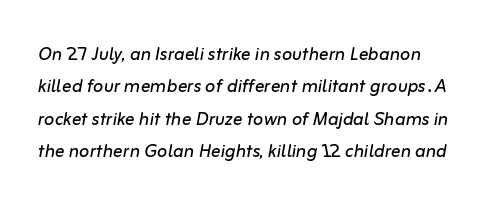
The image shows 24 px text type, italic (leaning right); set left-aligned, normal line spacing (1.35x), normal letter spacing, not underlined.
